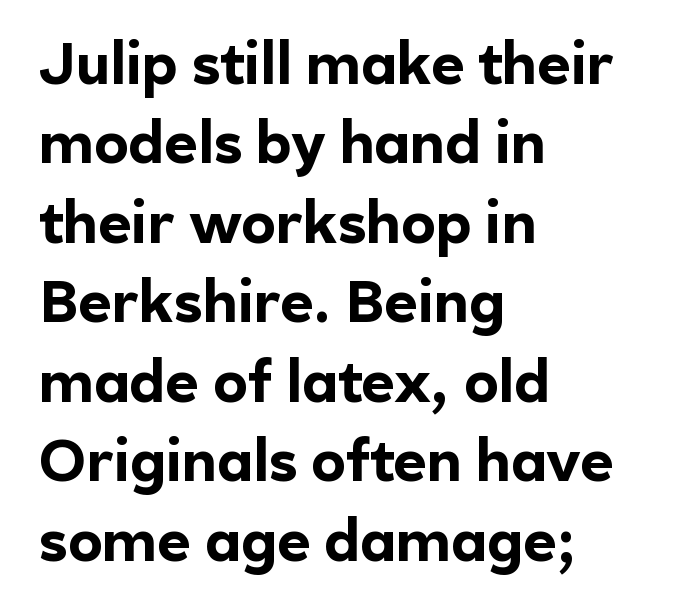
Q: Is the text bold? A: Yes.
Q: Is the text italic (slanted)? A: No, it is upright.
Q: Is the typeface a serif or a sans-serif typeface? A: Sans-serif.
Q: Is the text underlined? A: No.
Q: How is the paragraph aligned? A: Left-aligned.
Q: Is the spacing between letters normal or unusually wide? A: Normal.
Q: Is the spacing between lines tight, normal or loose? A: Normal.
Q: Width (condensed, normal, or wide)? A: Normal.
Q: x-height? A: Medium.
Q: Monospaced? A: No.
